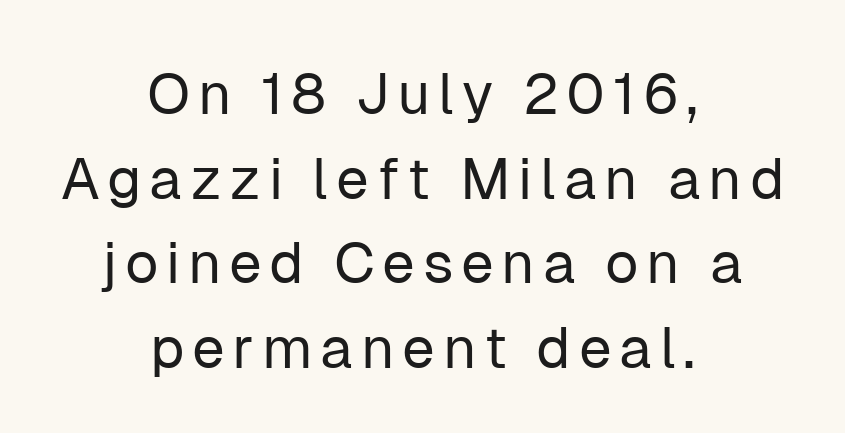
{"serif": "no", "italic": "no", "bold": "no", "weight": "regular", "width": "normal", "stroke_contrast": "low", "x_height": "medium", "monospaced": "no", "underline": "no", "align": "center", "line_spacing": "normal", "line_spacing_ratio": 1.46, "glyph_px": 58}
